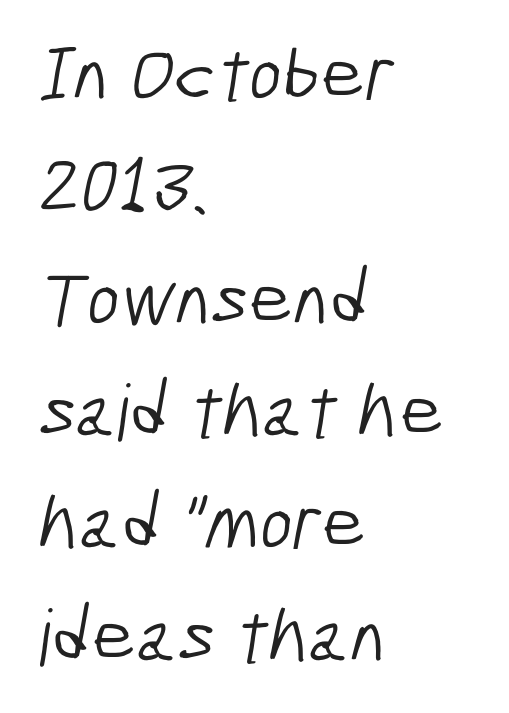
{"serif": "no", "bold": "no", "weight": "light", "width": "condensed", "stroke_contrast": "low", "x_height": "medium", "monospaced": "no", "underline": "no", "align": "left", "line_spacing": "normal", "line_spacing_ratio": 1.44, "letter_spacing": "normal", "letter_spacing_em": 0.0, "glyph_px": 78}
